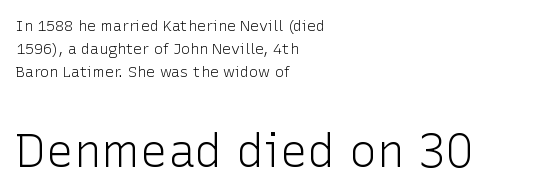
Q: Is the text bold? A: No.
Q: Is the text italic (slanted)? A: No, it is upright.
Q: Is the typeface a serif or a sans-serif typeface? A: Sans-serif.
Q: Is the text underlined? A: No.
Q: How is the paragraph aligned? A: Left-aligned.
Q: Is the spacing between letters normal or unusually wide? A: Normal.
Q: Is the spacing between lines tight, normal or loose? A: Normal.
Q: Which block of text is set in a larger size, the first (top) or the second (bottom)? A: The second (bottom) one.
Q: Width (condensed, normal, or wide)? A: Normal.
Q: Stroke contrast? A: Low.
Q: x-height? A: Medium.
Q: Monospaced? A: No.
